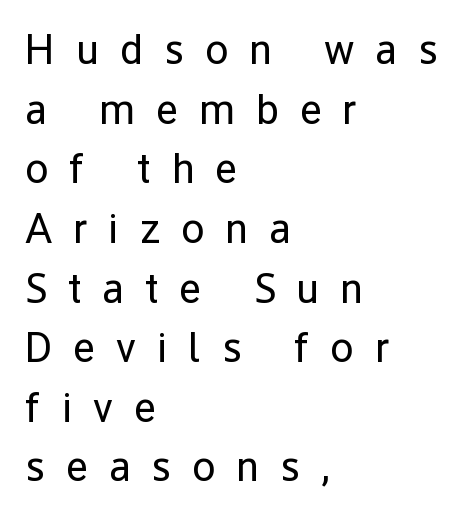
The letterforms sit at book weight or below. The passage shown stacks its lines at a standard gap. The rendering uses natural spacing where letterforms have individual widths. Observe the wide spacing: letters keep a clear distance from each other. Is there any slant? The stems are plumb. Is this a sans? Yes — the strokes have no serifs.
